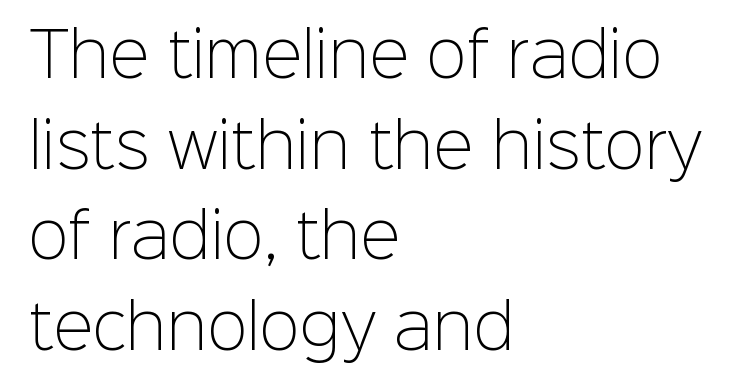
The image shows 60 px light sans-serif type, upright; set left-aligned, normal line spacing (1.51x), normal letter spacing, not underlined; low stroke contrast and a medium x-height.
